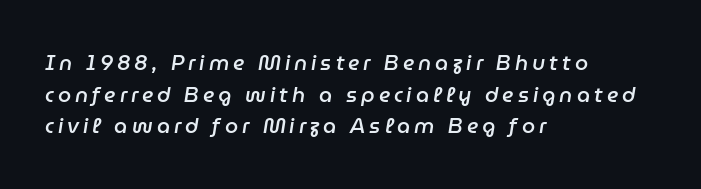
The image shows 21 px text type, italic (leaning right); set left-aligned, normal line spacing (1.51x), not underlined.
